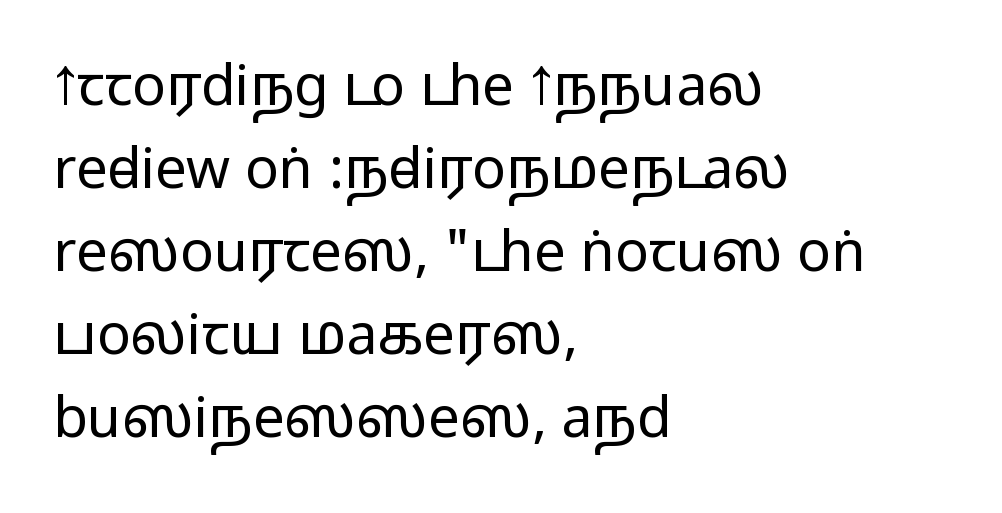
Q: Is the text italic (slanted)? A: No, it is upright.
Q: Is the typeface a serif or a sans-serif typeface? A: Sans-serif.
Q: Is the text underlined? A: No.
Q: How is the paragraph aligned? A: Left-aligned.
Q: Is the spacing between letters normal or unusually wide? A: Normal.
Q: Is the spacing between lines tight, normal or loose? A: Normal.
Q: Width (condensed, normal, or wide)? A: Wide.
Q: Stroke contrast? A: Medium.
Q: Monospaced? A: No.
